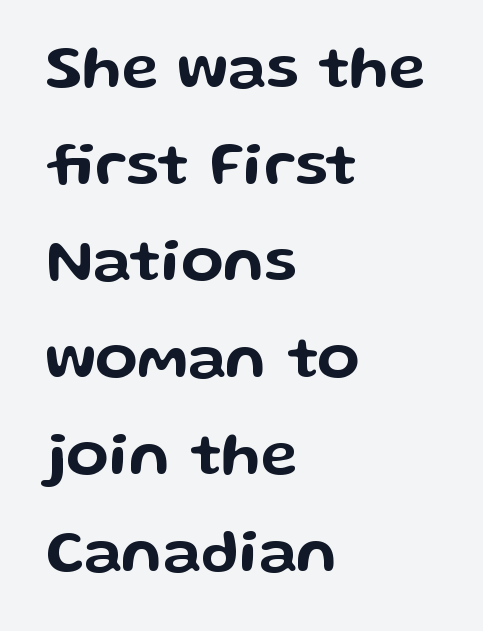
The image shows 62 px wide sans-serif type, upright; set left-aligned, normal line spacing (1.56x), normal letter spacing, not underlined; low stroke contrast and a medium x-height.
